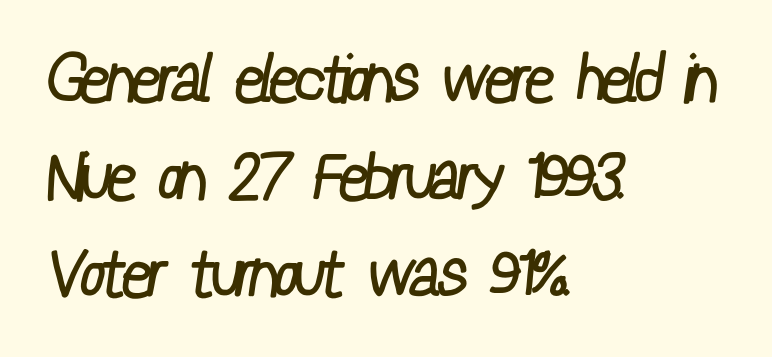
The image shows 66 px regular-weight, condensed sans-serif type; set left-aligned, normal line spacing (1.48x), normal letter spacing, not underlined; low stroke contrast and a medium x-height.
